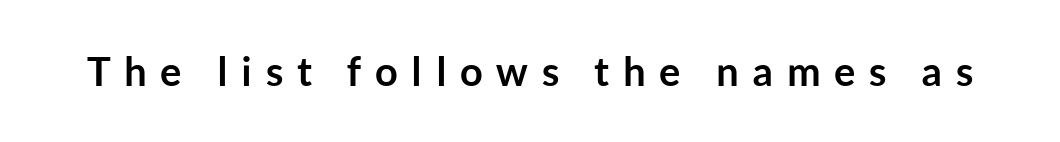
Q: Is the text bold? A: Yes.
Q: Is the text italic (slanted)? A: No, it is upright.
Q: Is the typeface a serif or a sans-serif typeface? A: Sans-serif.
Q: Is the text underlined? A: No.
Q: Is the spacing between letters normal or unusually wide? A: Unusually wide.
Q: Width (condensed, normal, or wide)? A: Normal.
Q: Stroke contrast? A: Low.
Q: x-height? A: Medium.
Q: Monospaced? A: No.
